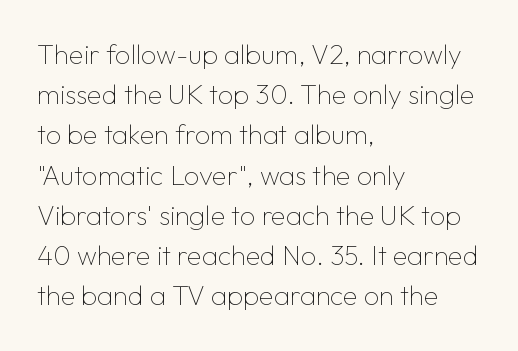
The paragraph shown leans on its left margin. Has an underline been added? It has not. The font's upright variant was chosen for this text. The cut favours lightness, reaching ordinary text weight at its darkest.
